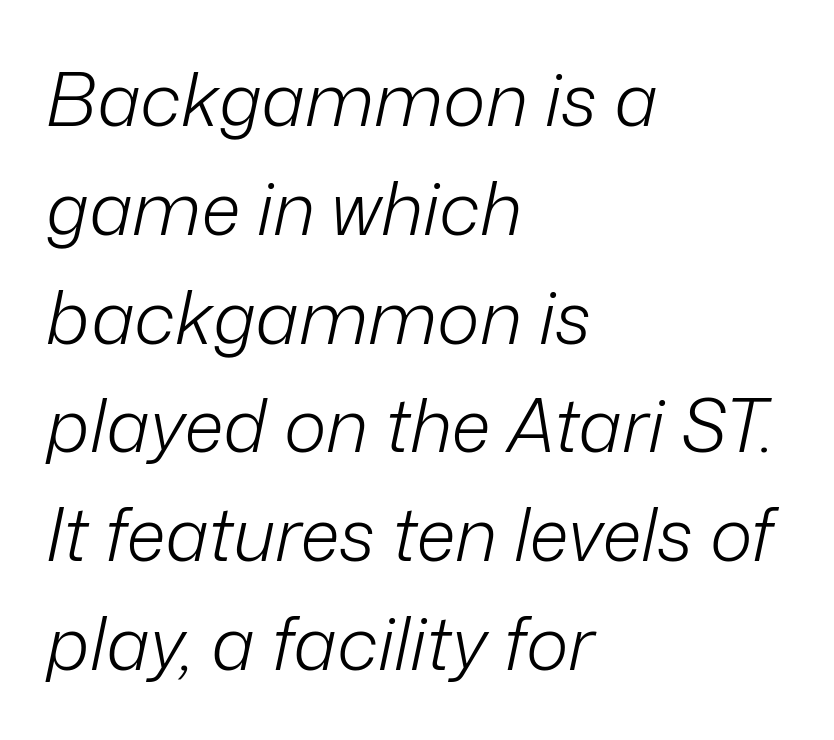
{"italic": "yes", "lean": "right", "slant_degrees": 12, "bold": "no", "weight": "light", "width": "normal", "stroke_contrast": "low", "x_height": "medium", "monospaced": "no", "underline": "no", "align": "left", "line_spacing": "normal", "line_spacing_ratio": 1.49, "letter_spacing": "normal", "letter_spacing_em": 0.0, "glyph_px": 73}
